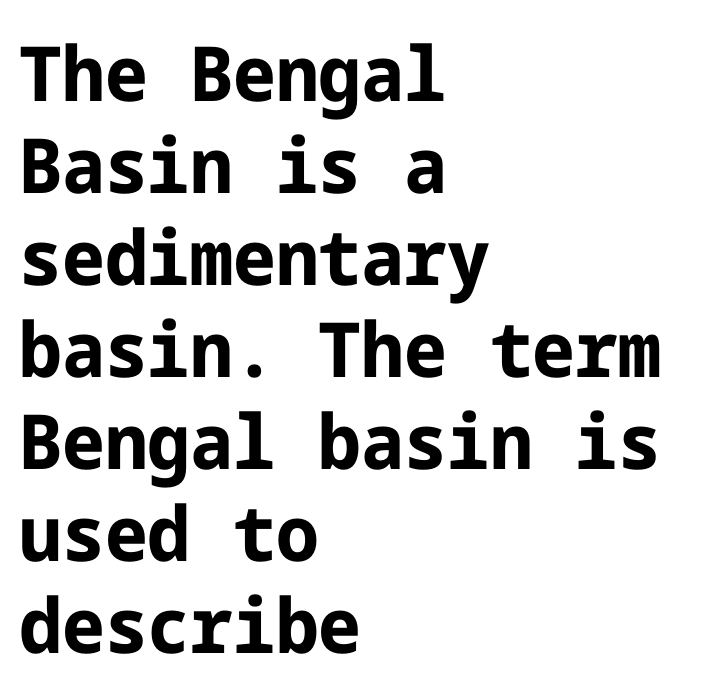
Upright lettering throughout. I'd call this a sans setting — the letters go barefoot. Spacing between characters is what you'd get straight out of the box. The gap between lines stays unmarked. Every row of glyphs begins at an identical x-position on the left. Caption: bold face, heavy strokes.
